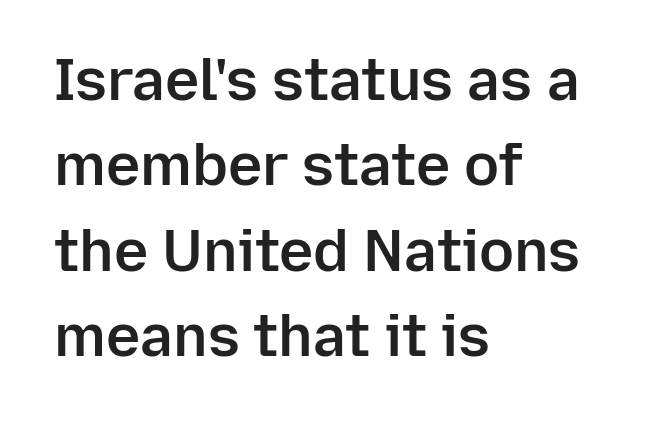
Every row of glyphs begins at an identical x-position on the left. How are the letters spaced? Ordinarily, with no added tracking. This sample has the flowing, uneven cadence of proportional lettering. Font category for this specimen: sans-serif.
